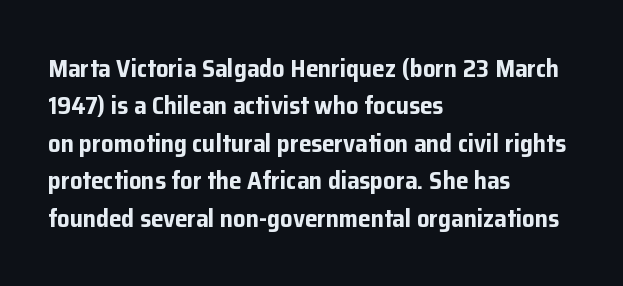
Q: Is the text bold? A: Yes.
Q: Is the text italic (slanted)? A: No, it is upright.
Q: Is the text underlined? A: No.
Q: How is the paragraph aligned? A: Left-aligned.
Q: Is the spacing between letters normal or unusually wide? A: Normal.
Q: Is the spacing between lines tight, normal or loose? A: Normal.
